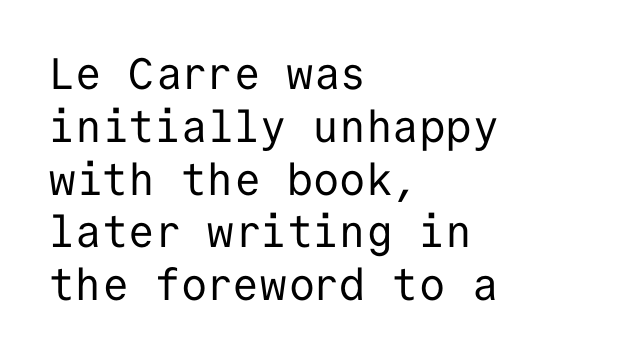
Quick note: underline off. The passage shown is not bold in any degree. The gaps between neighbouring characters are ordinary and unremarkable. These lines are rendered in a fixed-pitch font.
